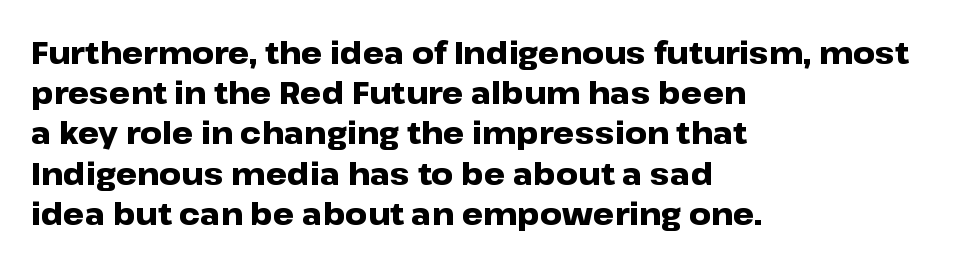
Q: Is the text bold? A: Yes.
Q: Is the text italic (slanted)? A: No, it is upright.
Q: Is the typeface a serif or a sans-serif typeface? A: Sans-serif.
Q: Is the text underlined? A: No.
Q: How is the paragraph aligned? A: Left-aligned.
Q: Is the spacing between letters normal or unusually wide? A: Normal.
Q: Is the spacing between lines tight, normal or loose? A: Normal.
Q: Width (condensed, normal, or wide)? A: Wide.
Q: Stroke contrast? A: Low.
Q: x-height? A: Medium.
Q: Monospaced? A: No.
